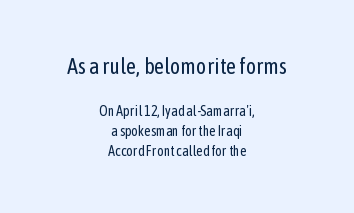
The image shows 22 px text type, upright; set centered, normal line spacing (1.43x), normal letter spacing, not underlined; the first (top) block is 1.57x larger.
